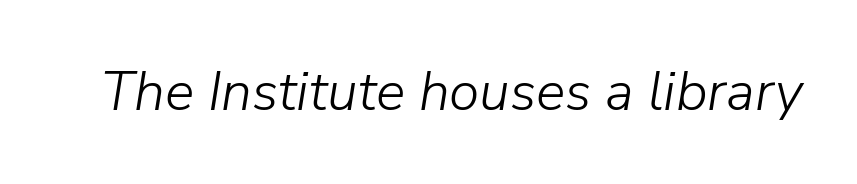
Q: Is the text bold? A: No.
Q: Is the text italic (slanted)? A: Yes, it leans right by about 9 degrees.
Q: Is the text underlined? A: No.
Q: Is the spacing between letters normal or unusually wide? A: Normal.
Q: Width (condensed, normal, or wide)? A: Normal.
Q: Stroke contrast? A: Low.
Q: x-height? A: Medium.
Q: Monospaced? A: No.
